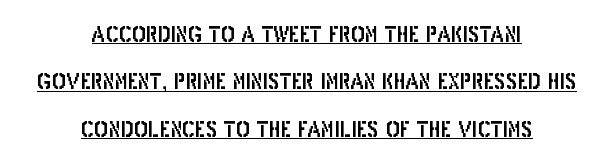
The image shows 21 px text type, upright; set centered, loose line spacing (2.26x), normal letter spacing, underlined.
